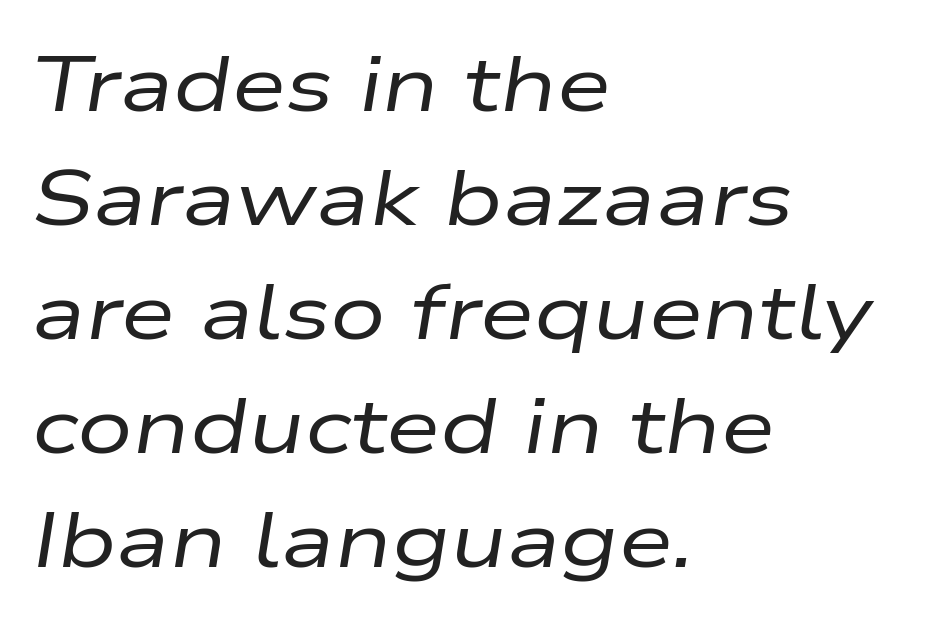
Each word holds together tightly as a unit, with standard inter-letter gaps. Think standard paragraph weight, or any step lighter than that. The ragged edge is on the right, which tells us the setting is flush left. Quick note: underline off.
